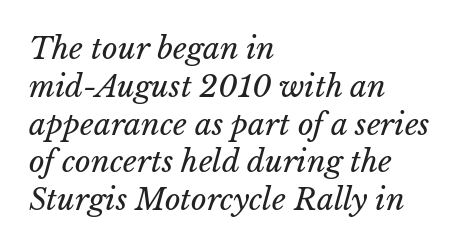
{"bold": "no", "weight": "regular", "width": "normal", "stroke_contrast": "low", "x_height": "medium", "monospaced": "no", "underline": "no", "align": "left", "line_spacing": "normal", "line_spacing_ratio": 1.26, "letter_spacing": "normal", "letter_spacing_em": 0.0, "glyph_px": 30}
